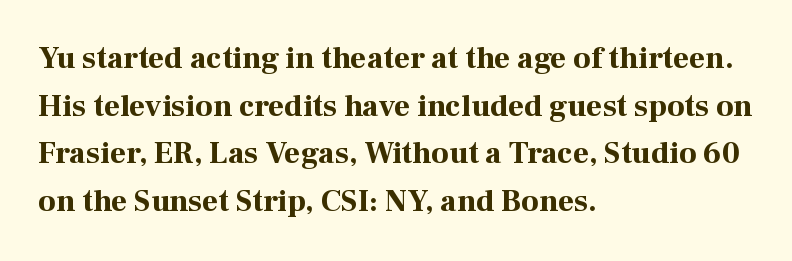
The vertical gap from one line to the next is medium. Check where the strokes stop: tiny serifs finish them off. Tracking value appears to be zero — textbook default spacing. In terms of posture, this sample is upright. A clean baseline with only descenders dipping below it.
